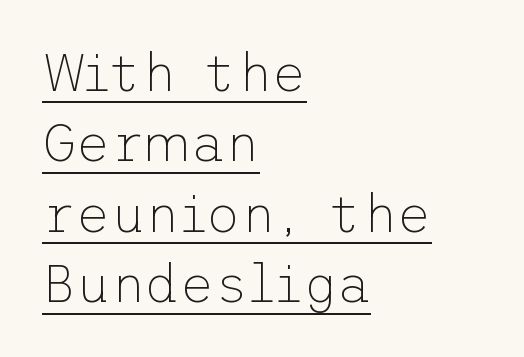
Short and long lines alike share a common starting point at left. When letters stand straight like this, we call the style roman or upright. Ink coverage per letter is moderate at most. Whoever set this chose a conventional vertical rhythm.
